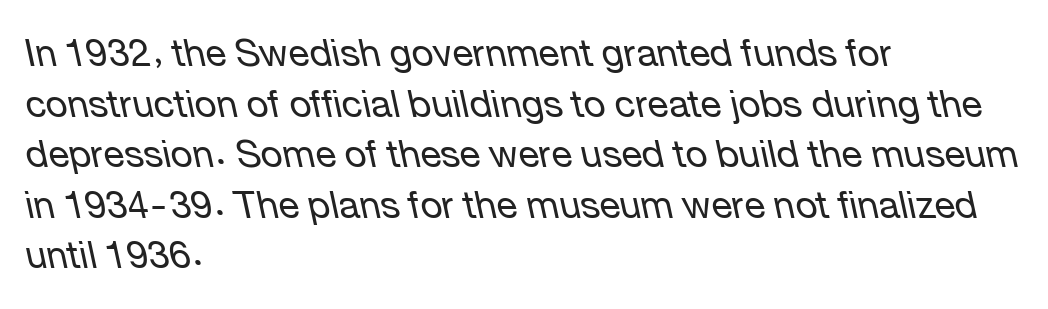
{"italic": "yes", "lean": "left", "slant_degrees": 12, "bold": "no", "weight": "regular", "width": "normal", "stroke_contrast": "low", "x_height": "medium", "monospaced": "no", "underline": "no", "align": "left", "line_spacing": "normal", "line_spacing_ratio": 1.33, "letter_spacing": "normal", "letter_spacing_em": 0.0, "glyph_px": 38}
